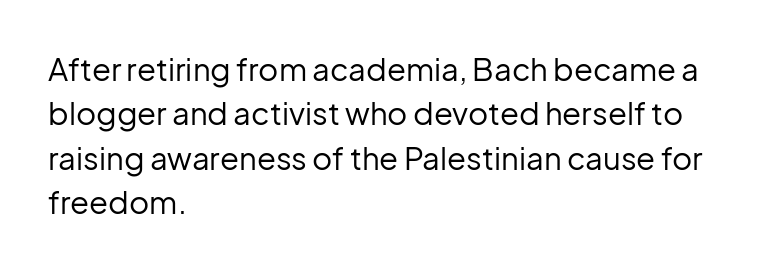
Q: Is the text bold? A: No.
Q: Is the text italic (slanted)? A: No, it is upright.
Q: Is the typeface a serif or a sans-serif typeface? A: Sans-serif.
Q: Is the text underlined? A: No.
Q: How is the paragraph aligned? A: Left-aligned.
Q: Is the spacing between letters normal or unusually wide? A: Normal.
Q: Is the spacing between lines tight, normal or loose? A: Normal.
Q: Width (condensed, normal, or wide)? A: Normal.
Q: Stroke contrast? A: Low.
Q: x-height? A: Medium.
Q: Monospaced? A: No.
